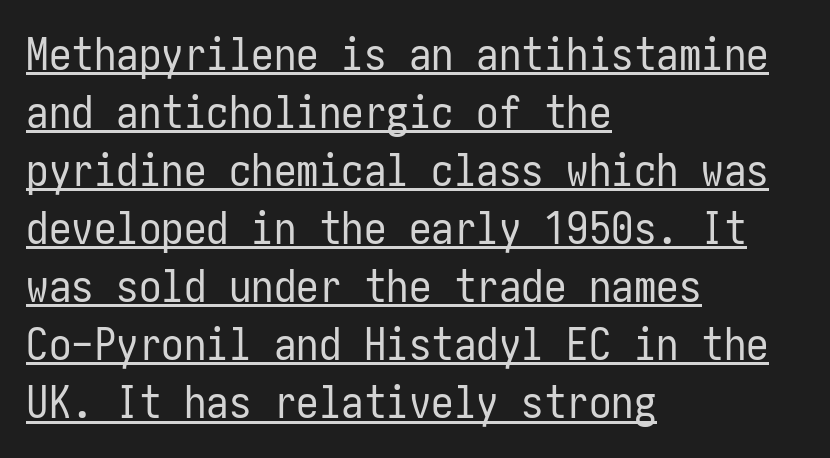
Nothing unusual about the tracking: characters are spaced as the font intends. Like a heading marked for emphasis, these lines bear an underscore. These lines are composed in type without serifs. Which margin do the lines hug? The left one — the right edge is uneven. In terms of leading, this rendering sits right in the middle. A light-to-regular cut is what we see here.
